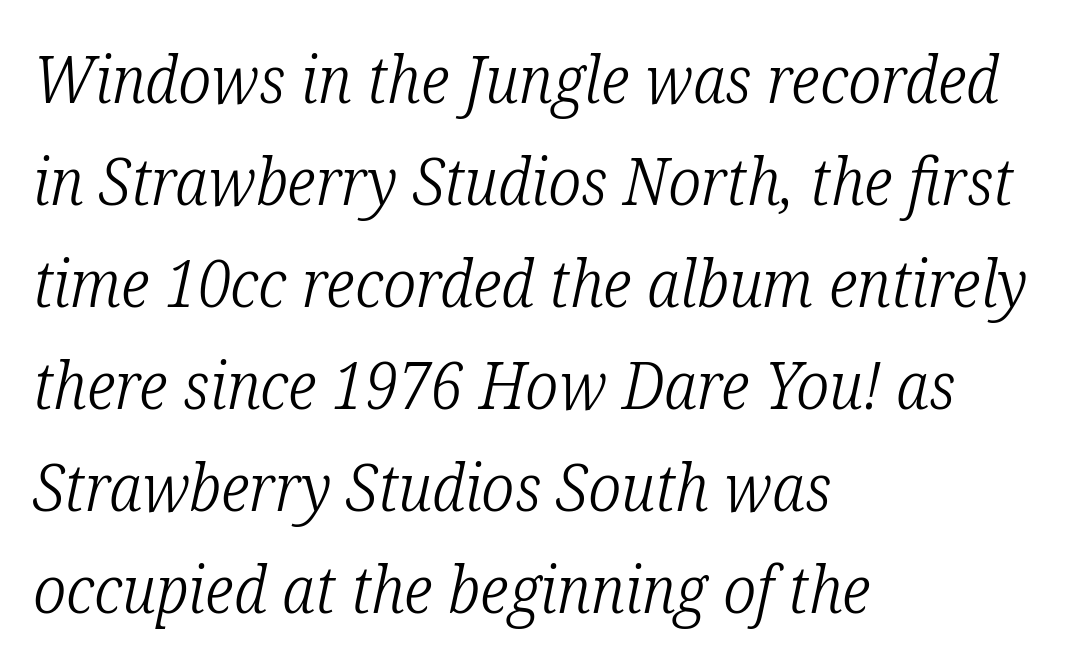
The image shows 65 px light, condensed serif type, italic (leaning right); set left-aligned, normal line spacing (1.57x), normal letter spacing, not underlined; low stroke contrast and a medium x-height.
